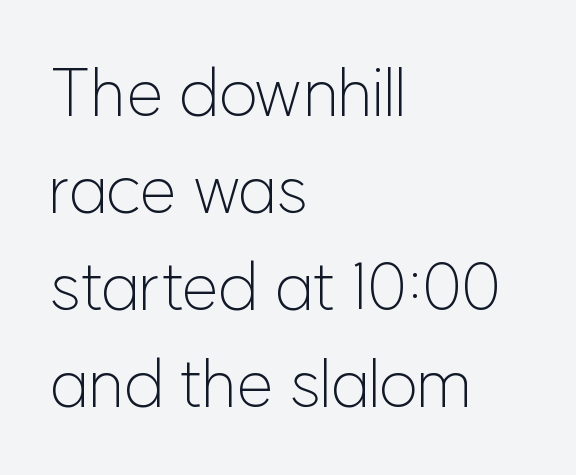
The image shows 67 px light sans-serif type, upright; set left-aligned, normal line spacing (1.45x), normal letter spacing, not underlined; low stroke contrast and a medium x-height.
